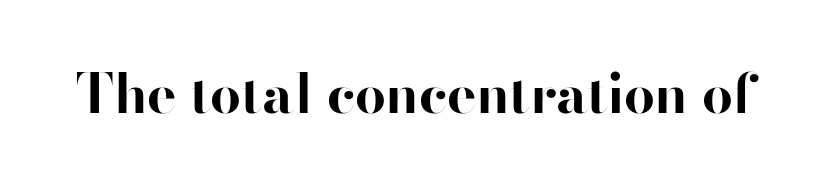
{"serif": "no", "italic": "no", "bold": "yes", "weight": "bold", "width": "normal", "stroke_contrast": "high", "x_height": "small", "monospaced": "no", "underline": "no", "letter_spacing": "normal", "letter_spacing_em": 0.0, "glyph_px": 55}
